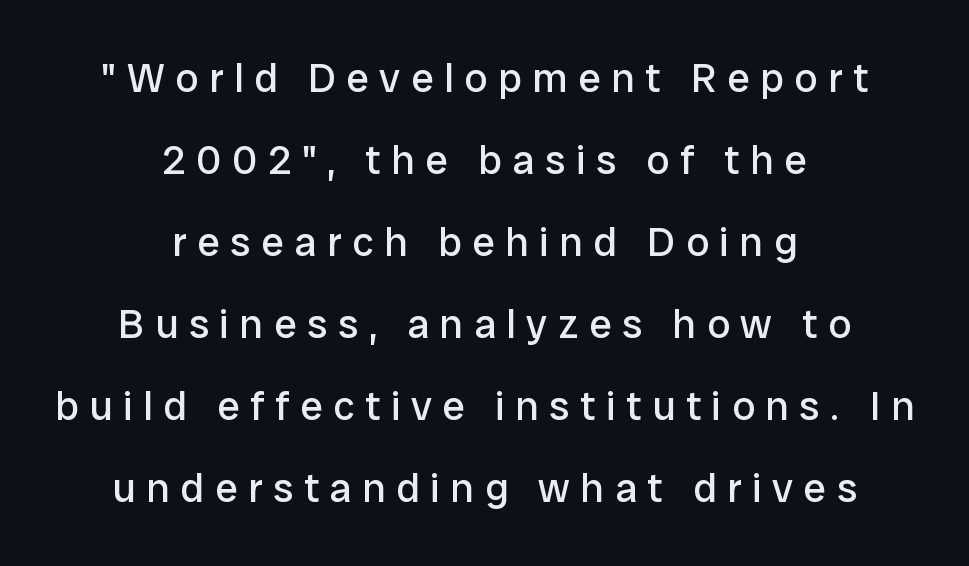
The image shows 41 px regular-weight sans-serif type, upright; set centered, loose line spacing (2.0x), unusually wide letter spacing (+0.26 em), not underlined; low stroke contrast and a medium x-height.
